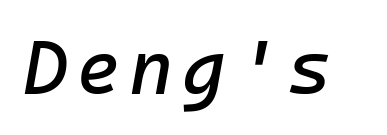
The whole block is typeset with a tilt. Descenders hang freely into open space. The face used here is monospaced, like something from a code editor.
